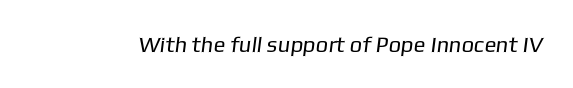
{"bold": "no", "underline": "no", "letter_spacing": "normal", "letter_spacing_em": 0.0, "glyph_px": 22}
